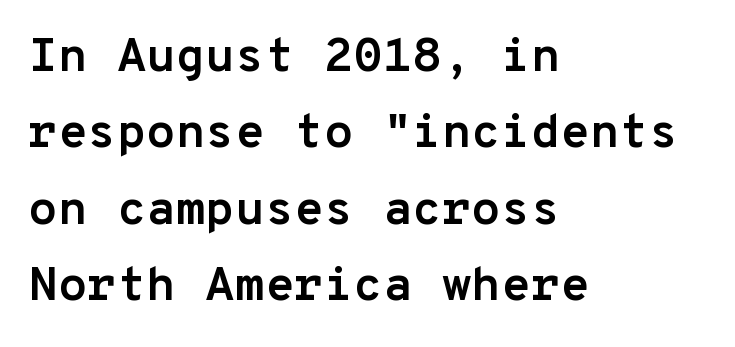
The face used here is monospaced, like something from a code editor. The letters carry no serifs — their stems end cleanly without finishing strokes. Layout note: lines flush left. The typography opts for an upright posture over an oblique one.
